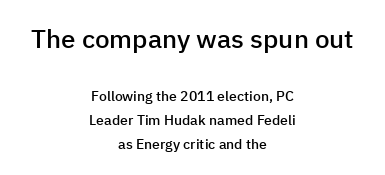
Q: Is the text bold? A: Semi-bold.
Q: Is the text italic (slanted)? A: No, it is upright.
Q: Is the text underlined? A: No.
Q: How is the paragraph aligned? A: Centered.
Q: Is the spacing between letters normal or unusually wide? A: Normal.
Q: Which block of text is set in a larger size, the first (top) or the second (bottom)? A: The first (top) one.
